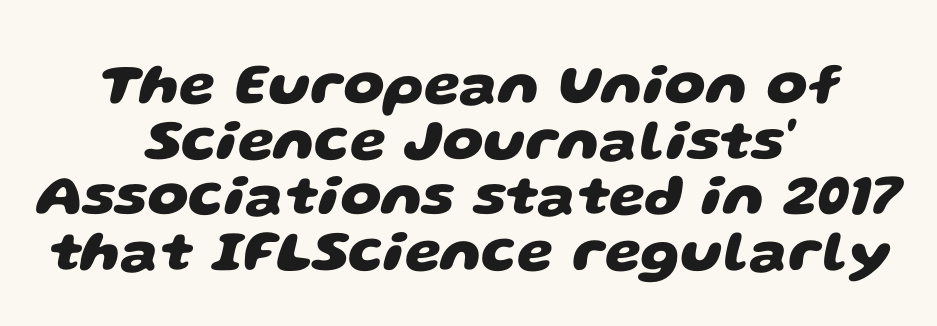
Q: Is the text bold? A: Yes.
Q: Is the typeface a serif or a sans-serif typeface? A: Sans-serif.
Q: Is the text underlined? A: No.
Q: How is the paragraph aligned? A: Centered.
Q: Is the spacing between letters normal or unusually wide? A: Normal.
Q: Is the spacing between lines tight, normal or loose? A: Tight.
Q: Width (condensed, normal, or wide)? A: Wide.
Q: Stroke contrast? A: Low.
Q: x-height? A: Large.
Q: Monospaced? A: No.
